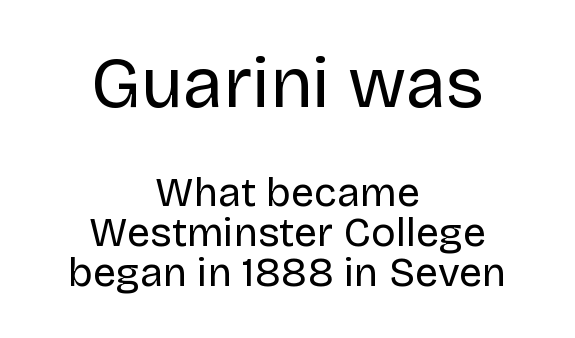
Honestly, the rows look squashed on top of each other. Reading down the block, each line starts at a different indent, mirrored at its end. Whoever set this made the first block the dominant, larger element. Style check: upright.
